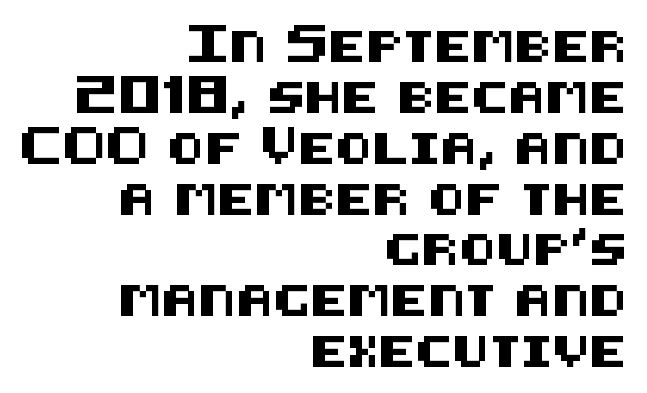
The image shows 31 px sans-serif type, upright; set right-aligned, normal line spacing (1.64x), normal letter spacing, not underlined; medium stroke contrast and a large x-height.
